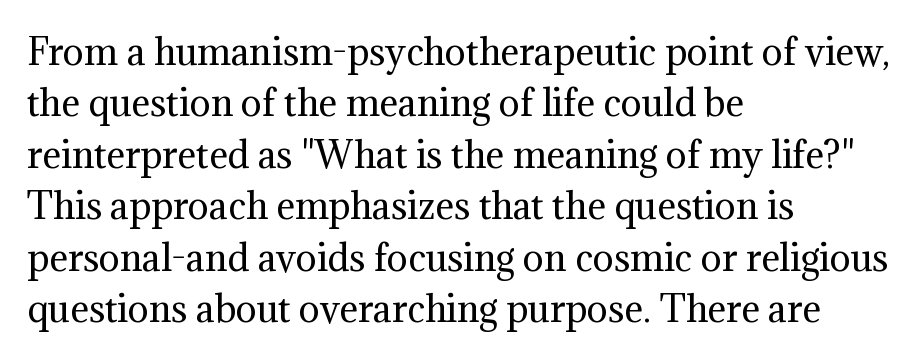
Q: Is the text bold? A: No.
Q: Is the text italic (slanted)? A: No, it is upright.
Q: Is the typeface a serif or a sans-serif typeface? A: Serif.
Q: Is the text underlined? A: No.
Q: How is the paragraph aligned? A: Left-aligned.
Q: Is the spacing between letters normal or unusually wide? A: Normal.
Q: Is the spacing between lines tight, normal or loose? A: Normal.
Q: Width (condensed, normal, or wide)? A: Normal.
Q: Stroke contrast? A: Medium.
Q: x-height? A: Medium.
Q: Monospaced? A: No.
